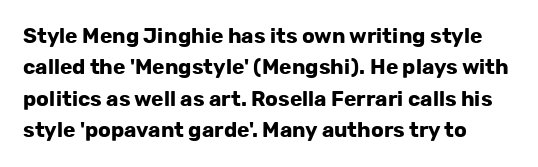
Q: Is the text bold? A: Yes.
Q: Is the text italic (slanted)? A: No, it is upright.
Q: Is the text underlined? A: No.
Q: Is the spacing between letters normal or unusually wide? A: Normal.
Q: Is the spacing between lines tight, normal or loose? A: Normal.
